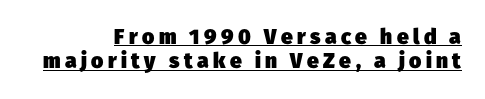
What decoration does the sample have? An underline. The paragraph has a hard right edge and a soft left edge. This rendering widens character spacing well past its baseline value. Is the type bold? Yes — the strokes are clearly thick and heavy.
